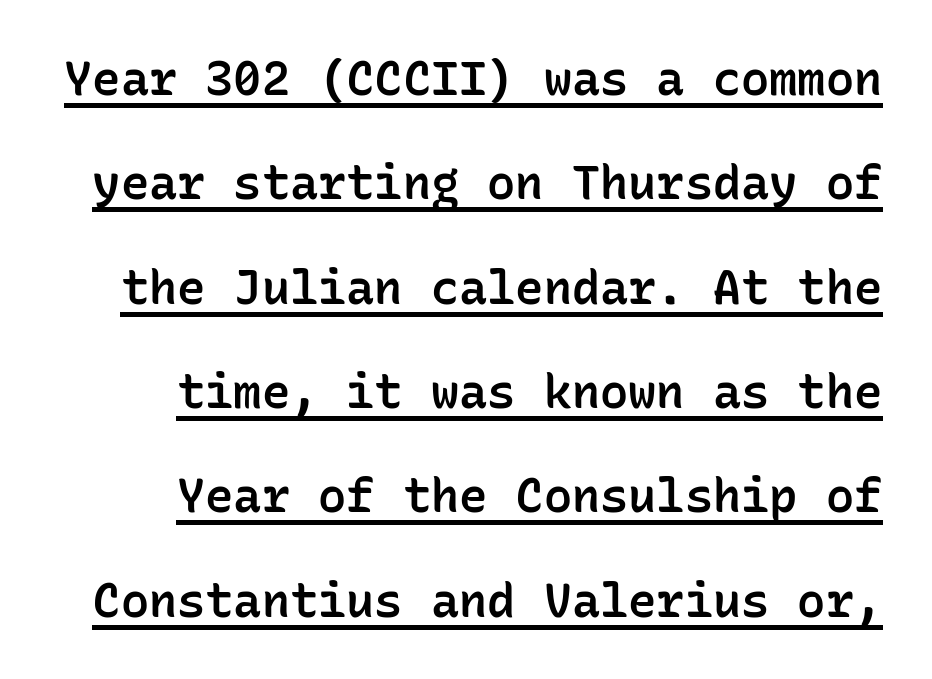
The image shows 47 px semibold sans-serif type, upright, monospaced; set right-aligned, loose line spacing (2.22x), normal letter spacing, underlined; low stroke contrast and a medium x-height.
